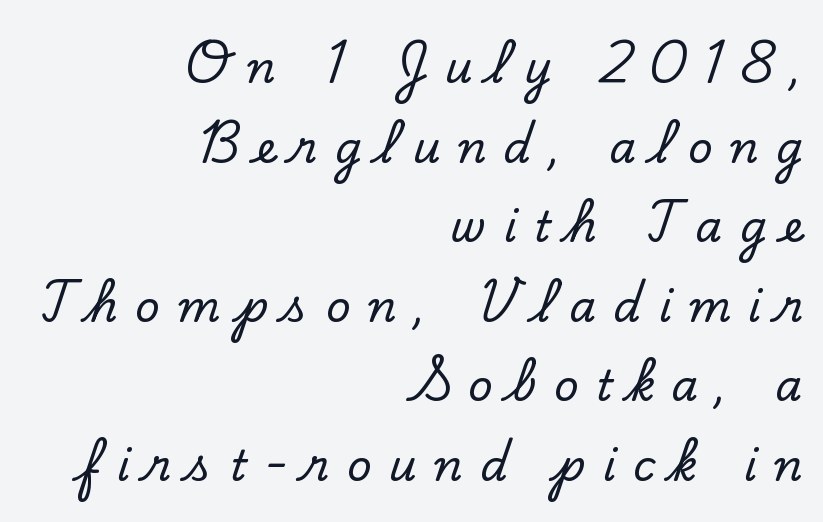
All the whitespace from short lines collects on the left. Old-style or modern, the face here clearly has serifs. The foot of each line stays bare and open. Varying glyph widths throughout — classic text-font behaviour.
